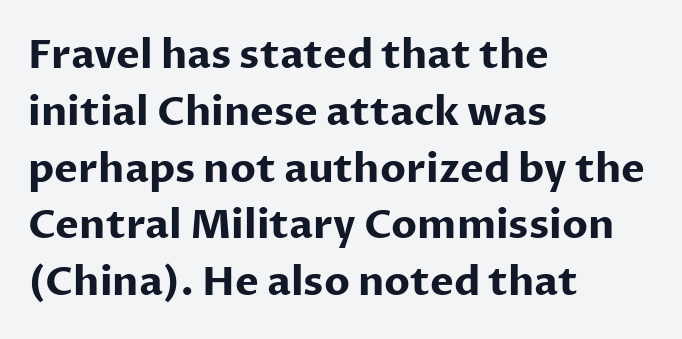
{"serif": "no", "italic": "no", "bold": "yes", "weight": "bold", "width": "normal", "stroke_contrast": "low", "x_height": "medium", "monospaced": "no", "underline": "no", "align": "left", "line_spacing": "normal", "line_spacing_ratio": 1.42, "letter_spacing": "normal", "letter_spacing_em": 0.0, "glyph_px": 40}
